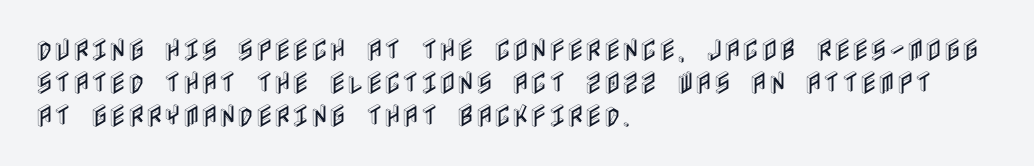
The image shows 25 px text type, upright; set left-aligned, normal line spacing (1.32x), normal letter spacing, not underlined.
